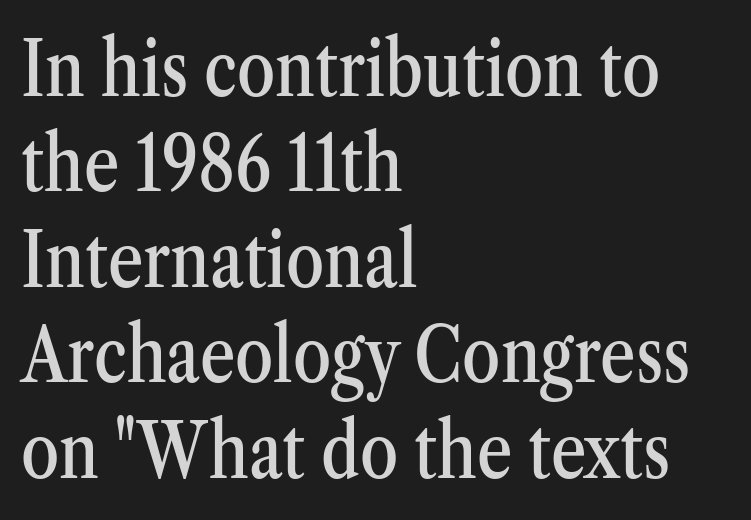
Q: Is the text italic (slanted)? A: No, it is upright.
Q: Is the typeface a serif or a sans-serif typeface? A: Serif.
Q: Is the text underlined? A: No.
Q: How is the paragraph aligned? A: Left-aligned.
Q: Is the spacing between letters normal or unusually wide? A: Normal.
Q: Width (condensed, normal, or wide)? A: Condensed.
Q: Stroke contrast? A: Medium.
Q: x-height? A: Medium.
Q: Monospaced? A: No.
